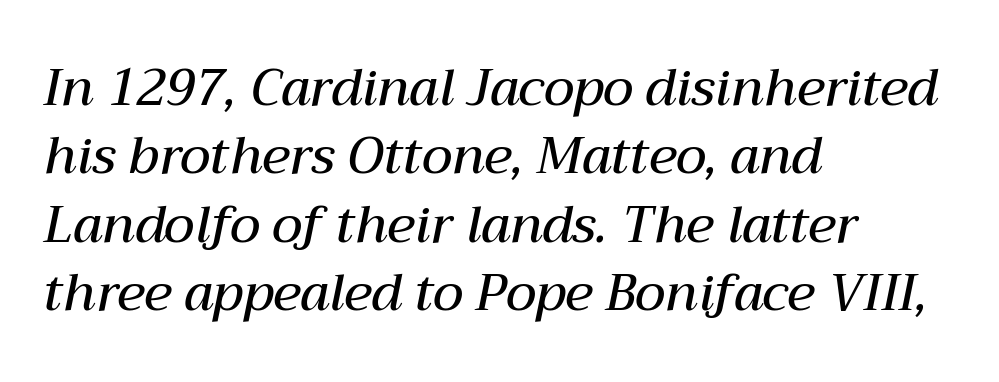
Q: Is the text bold? A: Semi-bold.
Q: Is the text italic (slanted)? A: Yes, it leans right by about 12 degrees.
Q: Is the text underlined? A: No.
Q: How is the paragraph aligned? A: Left-aligned.
Q: Is the spacing between letters normal or unusually wide? A: Normal.
Q: Is the spacing between lines tight, normal or loose? A: Normal.
Q: Width (condensed, normal, or wide)? A: Normal.
Q: Stroke contrast? A: Medium.
Q: x-height? A: Medium.
Q: Monospaced? A: No.
